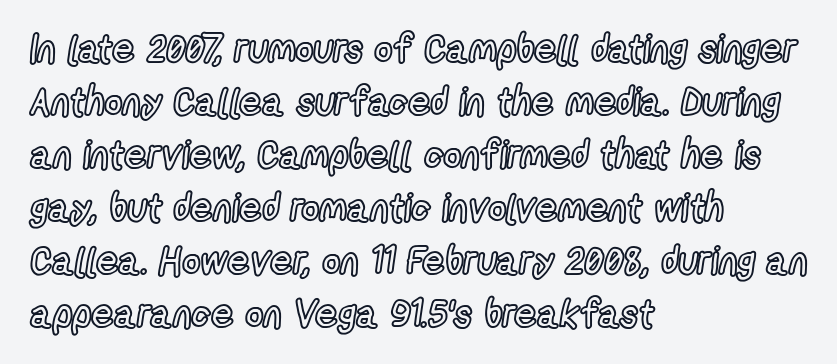
Q: Is the text italic (slanted)? A: Yes.
Q: Is the text underlined? A: No.
Q: How is the paragraph aligned? A: Left-aligned.
Q: Is the spacing between letters normal or unusually wide? A: Normal.
Q: Is the spacing between lines tight, normal or loose? A: Normal.
Q: Width (condensed, normal, or wide)? A: Condensed.
Q: x-height? A: Medium.
Q: Monospaced? A: No.
